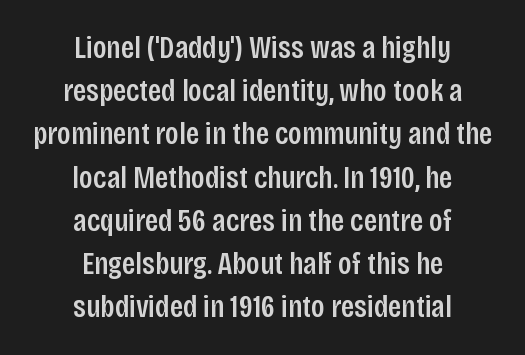
{"serif": "no", "italic": "no", "width": "condensed", "stroke_contrast": "low", "x_height": "large", "monospaced": "no", "underline": "no", "align": "center", "line_spacing": "normal", "line_spacing_ratio": 1.35, "letter_spacing": "normal", "letter_spacing_em": 0.0, "glyph_px": 32}
